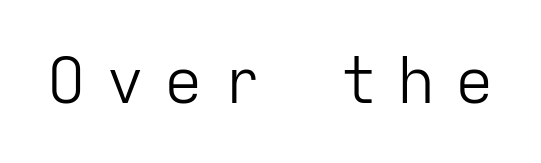
{"serif": "no", "italic": "no", "bold": "no", "weight": "light", "width": "normal", "stroke_contrast": "low", "x_height": "medium", "monospaced": "yes", "underline": "no", "letter_spacing": "wide", "letter_spacing_em": 0.31, "glyph_px": 64}
